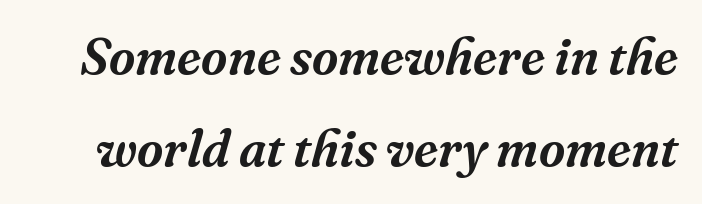
Notice how the stems are inclined rather than vertical — that's the hallmark of italics. This is serif lettering, the kind often seen in printed books. Decoration check: the copy has no underline. Look at the tracking — it's just the regular setting, nothing added. Looks like regular typesetting: each glyph gets only the width it needs.
